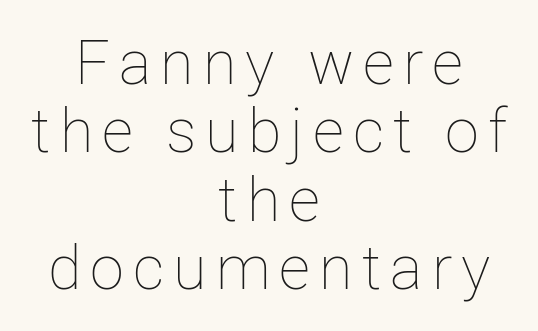
The image shows 61 px thin type, upright; set centered, tight line spacing (1.12x), not underlined; low stroke contrast and a medium x-height.
